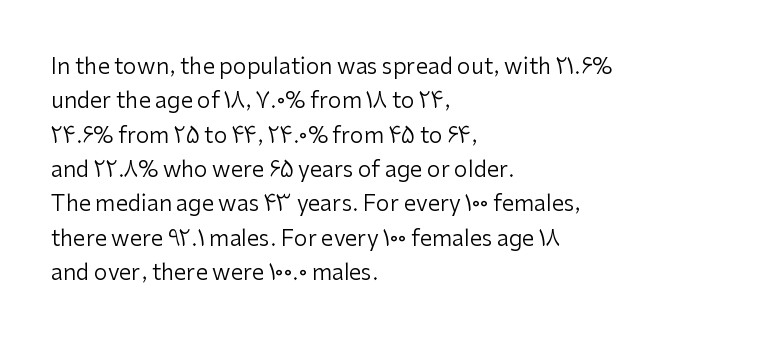
Q: Is the text bold? A: No.
Q: Is the text italic (slanted)? A: No, it is upright.
Q: Is the text underlined? A: No.
Q: How is the paragraph aligned? A: Left-aligned.
Q: Is the spacing between letters normal or unusually wide? A: Normal.
Q: Is the spacing between lines tight, normal or loose? A: Normal.
